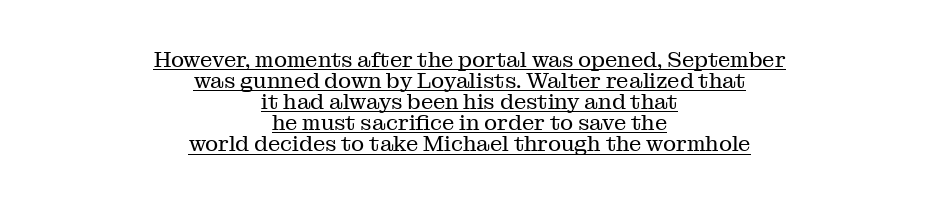
{"italic": "no", "bold": "no", "underline": "yes", "align": "center", "line_spacing": "tight", "line_spacing_ratio": 0.96, "letter_spacing": "normal", "letter_spacing_em": 0.0, "glyph_px": 22}
